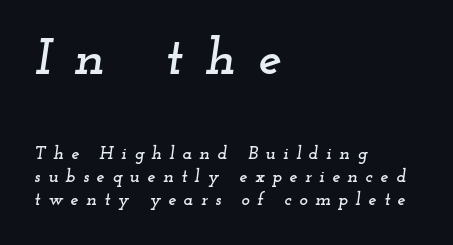
Characters are canted at an angle relative to the baseline's perpendicular. There is plenty of visible air inserted between adjacent glyphs. Does the type have serifs? Yes, each stem ends in a small foot. The emphasis by scale lands on block number one, above.
